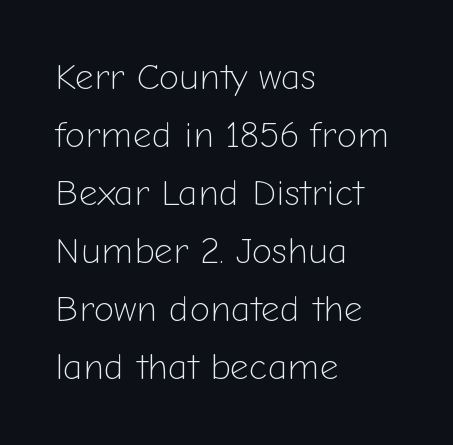
Every stem runs plumb, perpendicular to the baseline. Short note: letters normally spaced. Typeset ragged right — the left edge is the straight one. What's the leading like? Ordinary, nothing unusual. A quiet, ordinary-to-light weight characterises the typeface.
